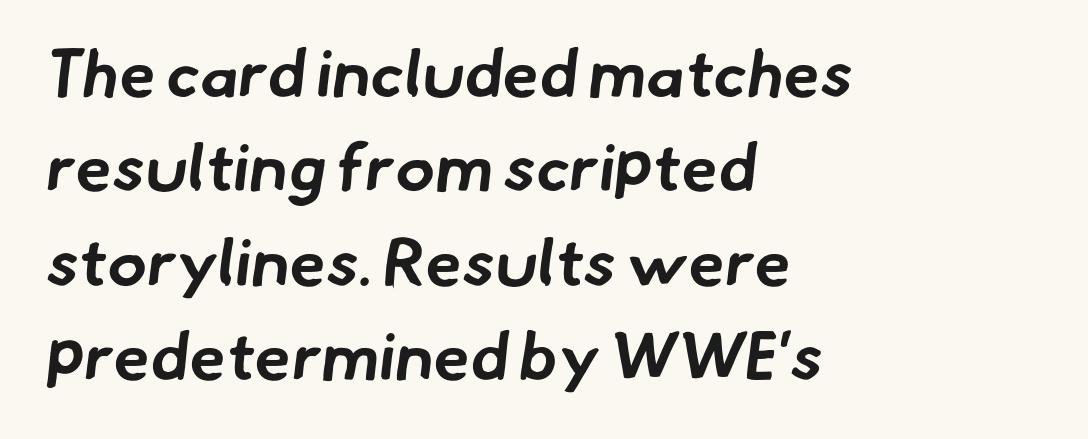
{"serif": "no", "bold": "yes", "weight": "bold", "width": "normal", "stroke_contrast": "low", "x_height": "small", "monospaced": "no", "underline": "no", "align": "left", "line_spacing": "normal", "line_spacing_ratio": 1.43, "letter_spacing": "normal", "letter_spacing_em": 0.0, "glyph_px": 66}
